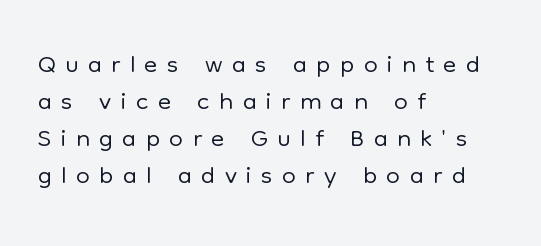
This sample is left-justified, so line endings fall wherever the words run out. The text was rendered using a sans face with plain stroke endings. Stroke mass is kept to a normal reading level or below. The letters advance in unequal steps, a hallmark of proportional type. Display-style spreading of the glyphs; the letterfit is very open. You could barely slide anything between these rows.
